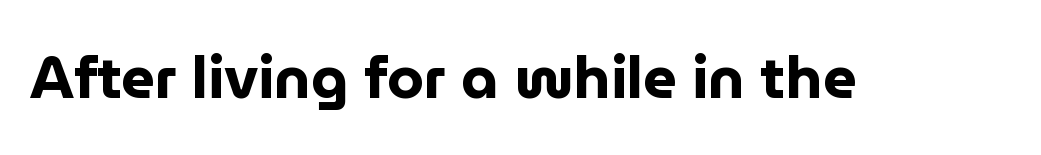
{"serif": "no", "italic": "no", "bold": "yes", "weight": "bold", "width": "normal", "stroke_contrast": "low", "x_height": "medium", "monospaced": "no", "underline": "no", "letter_spacing": "normal", "letter_spacing_em": 0.0, "glyph_px": 59}
